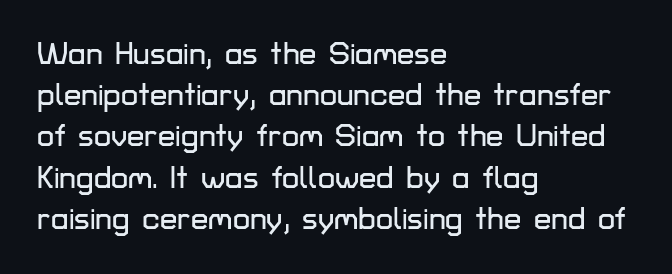
{"serif": "no", "italic": "no", "width": "normal", "stroke_contrast": "low", "x_height": "medium", "monospaced": "no", "underline": "no", "align": "left", "line_spacing": "normal", "line_spacing_ratio": 1.33, "letter_spacing": "normal", "letter_spacing_em": 0.0, "glyph_px": 31}
